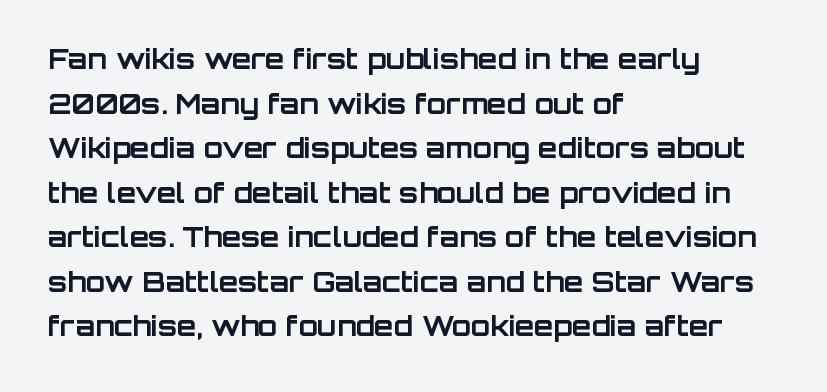
The rendering uses natural spacing where letterforms have individual widths. Just letters on the line, the space beneath them empty. The glyphs in this specimen are sans serif. Rows of type keep a routine distance in the vertical direction. The lettering stays uniformly vertical, giving the passage a roman look. The gaps between neighbouring characters are ordinary and unremarkable.
